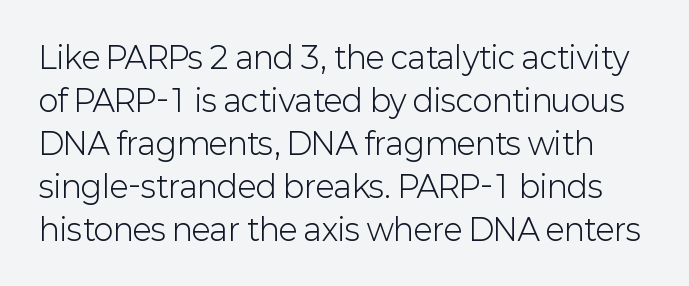
Q: Is the text bold? A: No.
Q: Is the text italic (slanted)? A: No, it is upright.
Q: Is the typeface a serif or a sans-serif typeface? A: Sans-serif.
Q: Is the text underlined? A: No.
Q: Is the spacing between letters normal or unusually wide? A: Normal.
Q: Is the spacing between lines tight, normal or loose? A: Normal.
Q: Width (condensed, normal, or wide)? A: Normal.
Q: Stroke contrast? A: Low.
Q: x-height? A: Medium.
Q: Monospaced? A: No.
